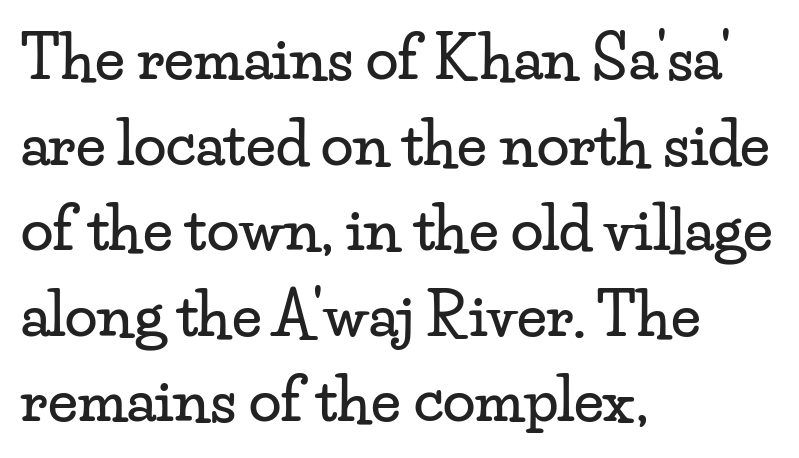
The image shows 59 px wide serif type, upright; set left-aligned, normal line spacing (1.45x), normal letter spacing, not underlined; low stroke contrast and a small x-height.
